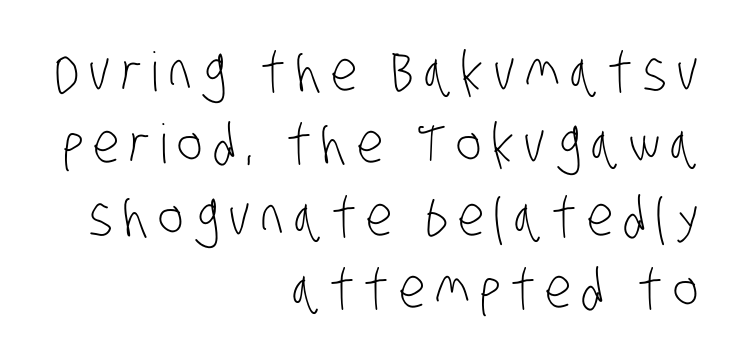
Glance below the letters and you will spot only blank space. Varying glyph widths throughout — classic text-font behaviour. Font category for this specimen: sans-serif. No letter is thick-stroked: the sample isn't bold. Whoever set this chose a conventional vertical rhythm.
